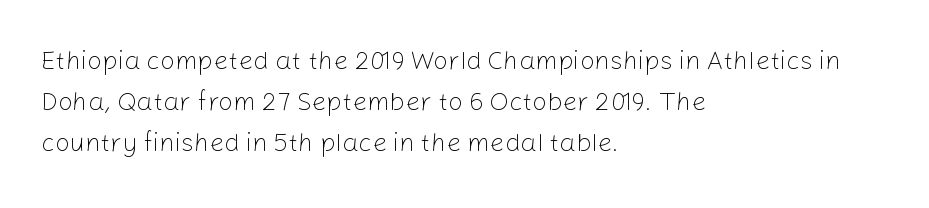
{"italic": "no", "bold": "no", "underline": "no", "align": "left", "line_spacing": "normal", "line_spacing_ratio": 1.57, "letter_spacing": "normal", "letter_spacing_em": 0.0, "glyph_px": 26}
